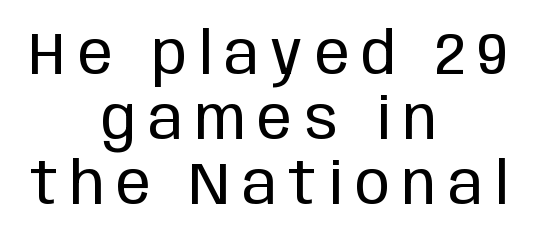
The image shows 58 px regular-weight, condensed sans-serif type, upright; set centered, tight line spacing (1.12x), unusually wide letter spacing (+0.21 em), not underlined; low stroke contrast and a large x-height.
